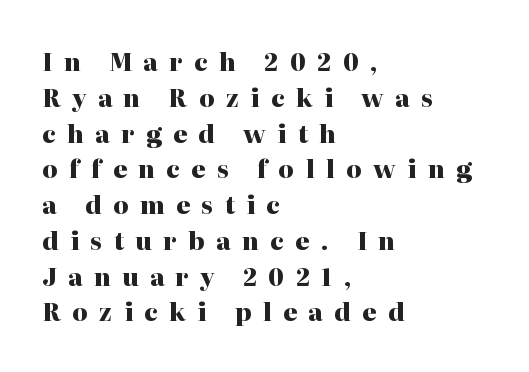
{"italic": "no", "bold": "yes", "underline": "no", "align": "left", "line_spacing": "normal", "line_spacing_ratio": 1.49, "letter_spacing": "wide", "letter_spacing_em": 0.48, "glyph_px": 24}
